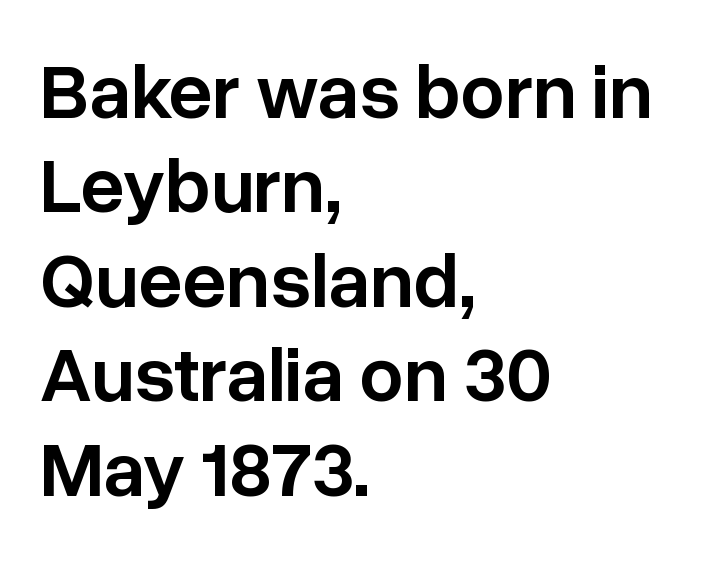
Check the space under the baseline: it is left empty. The letters stand upright; this is a roman face. Is the letter spacing exaggerated? No — it looks like the ordinary default. One-word summary of the alignment: left.
